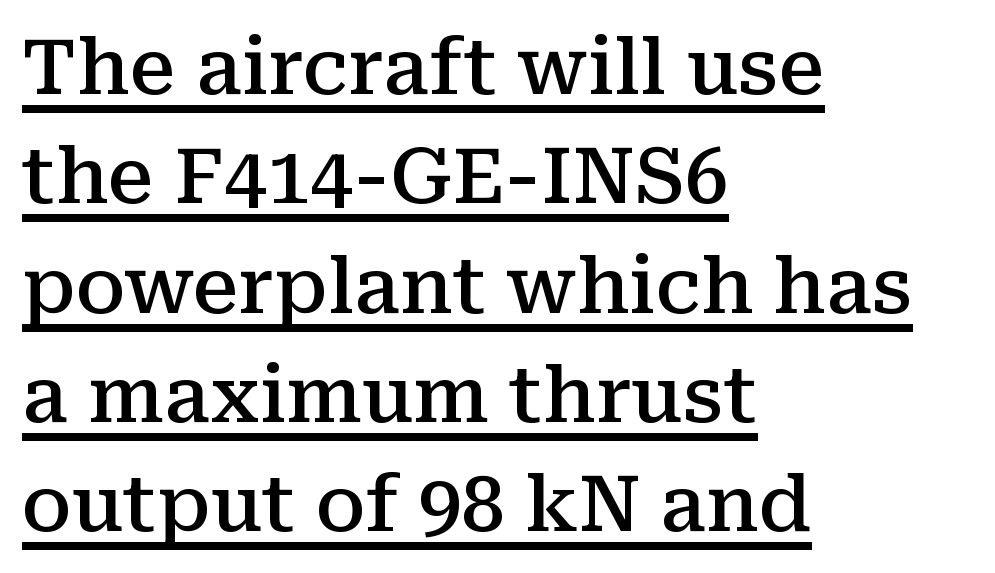
Q: Is the text bold? A: Semi-bold.
Q: Is the text italic (slanted)? A: No, it is upright.
Q: Is the typeface a serif or a sans-serif typeface? A: Serif.
Q: Is the text underlined? A: Yes.
Q: How is the paragraph aligned? A: Left-aligned.
Q: Is the spacing between letters normal or unusually wide? A: Normal.
Q: Is the spacing between lines tight, normal or loose? A: Normal.
Q: Width (condensed, normal, or wide)? A: Normal.
Q: Stroke contrast? A: Medium.
Q: x-height? A: Medium.
Q: Monospaced? A: No.
